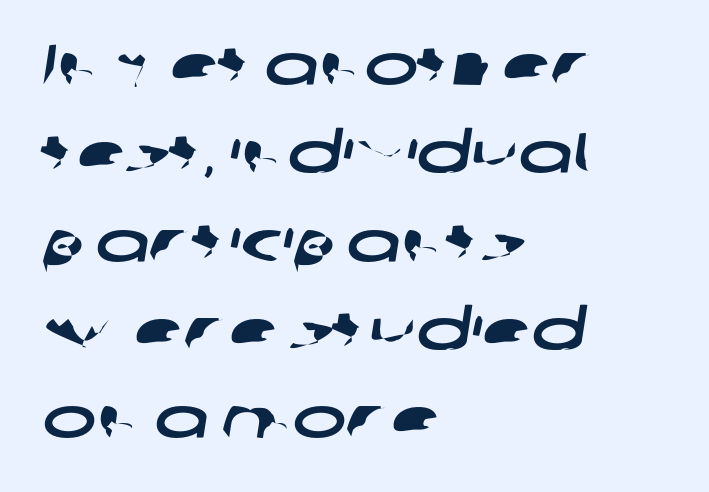
The image shows 57 px wide sans-serif type; set left-aligned, normal line spacing (1.55x), normal letter spacing, not underlined; low stroke contrast and a medium x-height.
